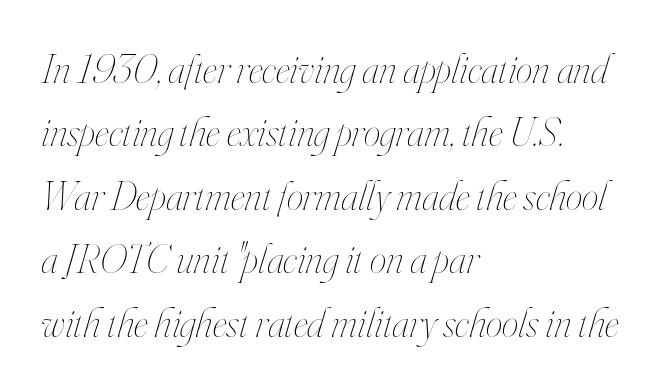
{"italic": "yes", "lean": "right", "slant_degrees": 16, "bold": "no", "weight": "thin", "width": "condensed", "stroke_contrast": "high", "x_height": "small", "monospaced": "no", "underline": "no", "align": "left", "line_spacing": "normal", "line_spacing_ratio": 1.51, "letter_spacing": "normal", "letter_spacing_em": 0.0, "glyph_px": 42}
